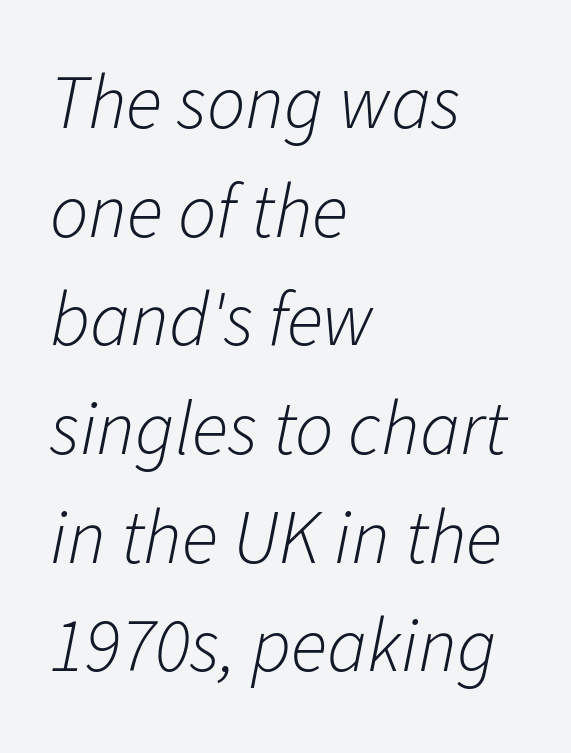
Does the leading feel generous? No, just average. Character widths vary here, with narrow letters taking less room than wide ones. The font's italic variant was chosen for this text. The passage shown has conventional tracking throughout.
